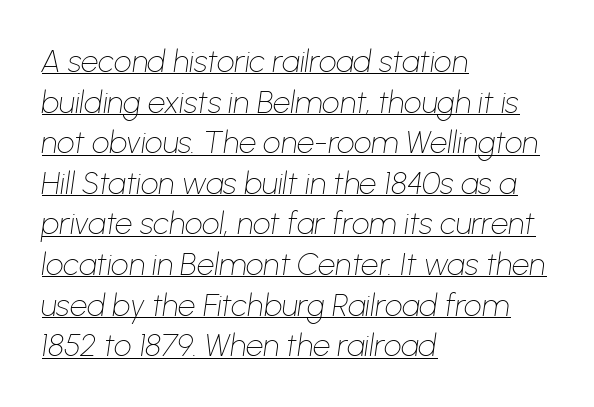
{"italic": "yes", "lean": "right", "slant_degrees": 8, "bold": "no", "weight": "thin", "width": "normal", "stroke_contrast": "low", "x_height": "medium", "monospaced": "no", "underline": "yes", "align": "left", "line_spacing": "normal", "line_spacing_ratio": 1.31, "letter_spacing": "normal", "letter_spacing_em": 0.0, "glyph_px": 31}
